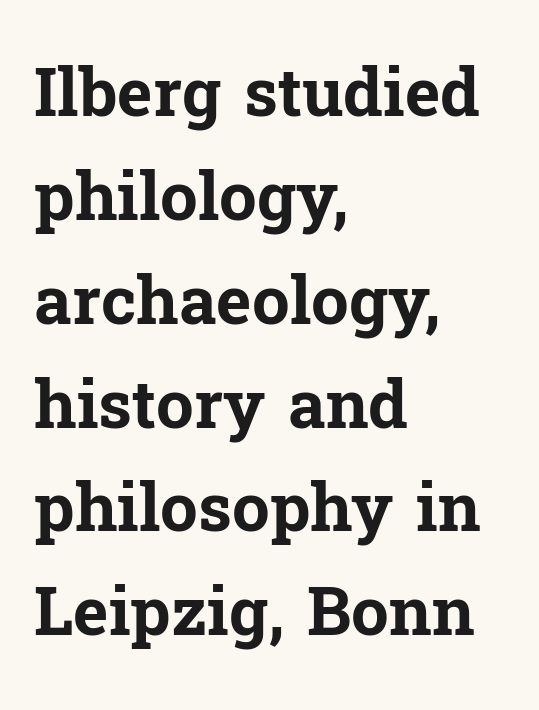
Q: Is the text bold? A: Yes.
Q: Is the text italic (slanted)? A: No, it is upright.
Q: Is the typeface a serif or a sans-serif typeface? A: Serif.
Q: Is the text underlined? A: No.
Q: How is the paragraph aligned? A: Left-aligned.
Q: Is the spacing between letters normal or unusually wide? A: Normal.
Q: Is the spacing between lines tight, normal or loose? A: Normal.
Q: Width (condensed, normal, or wide)? A: Normal.
Q: Stroke contrast? A: Low.
Q: x-height? A: Medium.
Q: Monospaced? A: No.
